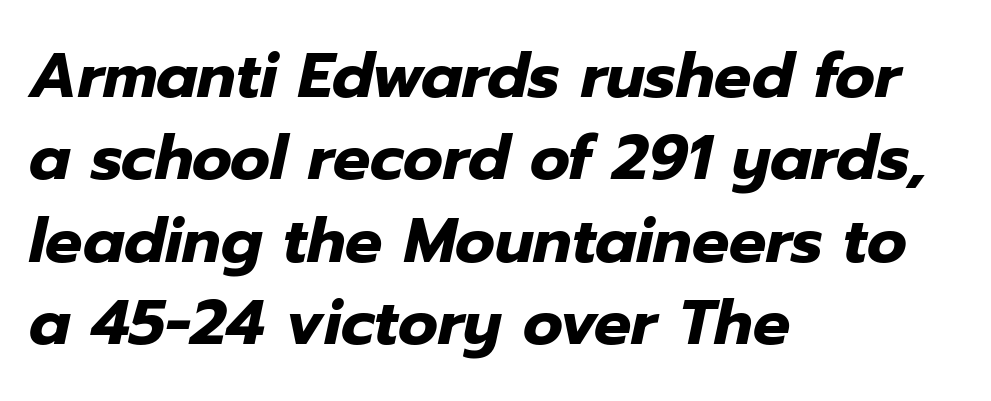
Varying glyph widths throughout — classic text-font behaviour. Quick note: italic. Plain, unruled lines of type. All the whitespace from short lines collects on the right. How are the letters spaced? Ordinarily, with no added tracking. Its strokes are broad and dark, the hallmark of bold type.
